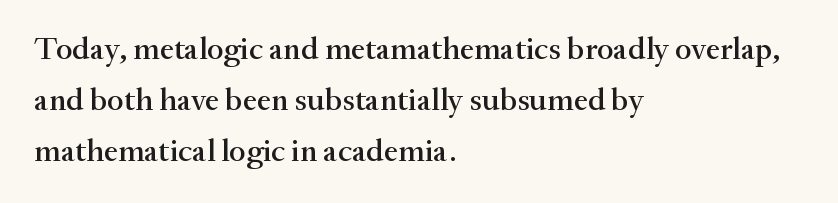
The image shows 32 px serif type, upright; set left-aligned, normal line spacing (1.59x), normal letter spacing, not underlined; medium stroke contrast and a small x-height.
